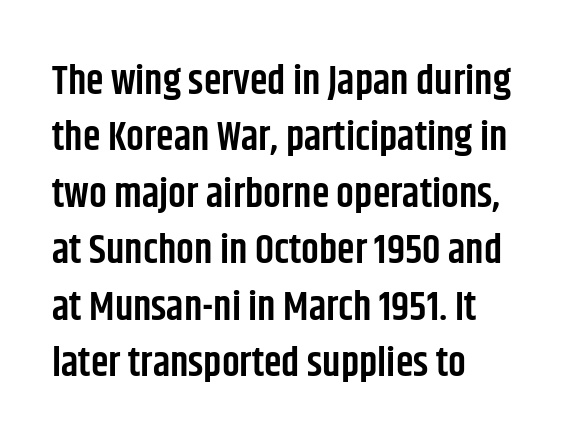
Is there any slant? The stems are plumb. Unlike a traditional serif, this face leaves its strokes unadorned. The ragged edge is on the right, which tells us the setting is flush left. Regular leading. Do the characters align in a grid? No, the font is proportional.
